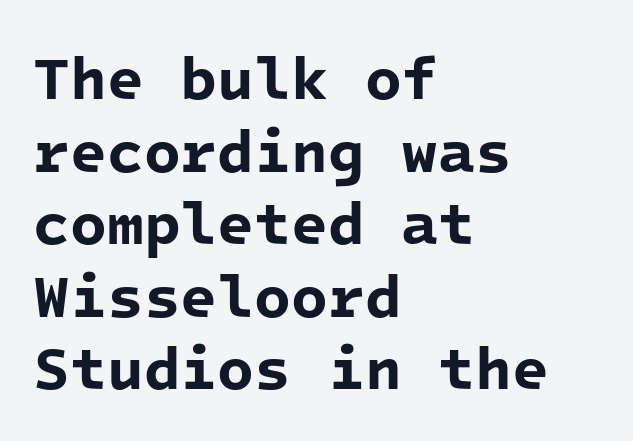
The image shows 60 px bold sans-serif type, monospaced; set left-aligned, line spacing 1.21x, normal letter spacing, not underlined; low stroke contrast and a medium x-height.
